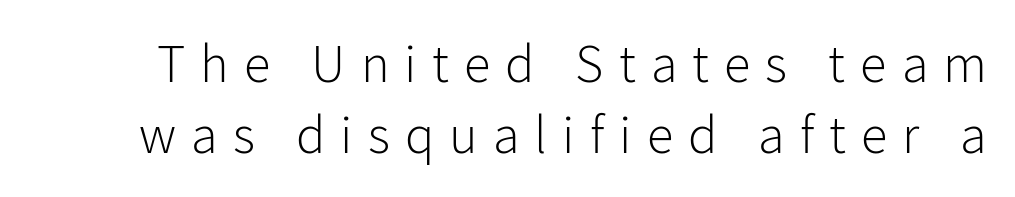
The image shows 54 px light sans-serif type, upright; set normal line spacing (1.32x), unusually wide letter spacing (+0.28 em), not underlined; low stroke contrast and a medium x-height.
